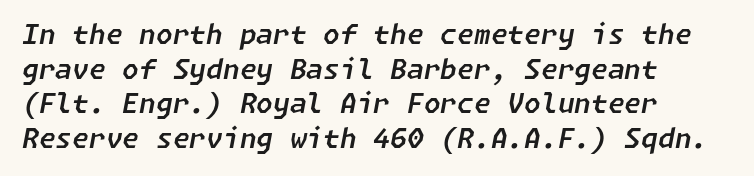
The axis of the letterforms is tilted away from vertical. The words here are not underlined. Short and long lines alike share a common starting point at left. What stands out about the letter spacing? Nothing — it is the standard amount. Regarding leading, the lines here are spaced in the standard way.
